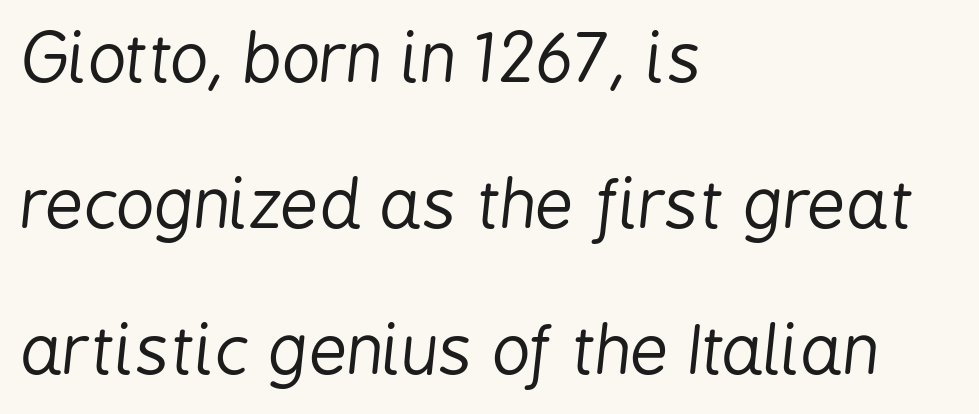
Q: Is the text bold? A: No.
Q: Is the text italic (slanted)? A: Yes, it leans right by about 6 degrees.
Q: Is the text underlined? A: No.
Q: How is the paragraph aligned? A: Left-aligned.
Q: Is the spacing between letters normal or unusually wide? A: Normal.
Q: Is the spacing between lines tight, normal or loose? A: Loose.
Q: Width (condensed, normal, or wide)? A: Condensed.
Q: Stroke contrast? A: Low.
Q: x-height? A: Medium.
Q: Monospaced? A: No.
